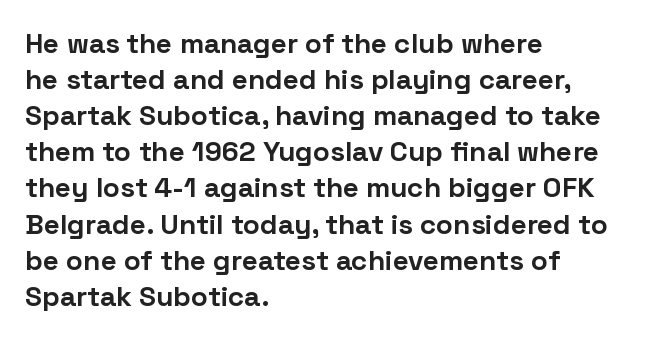
The image shows 28 px bold sans-serif type, upright; set left-aligned, normal line spacing (1.29x), normal letter spacing, not underlined; low stroke contrast and a medium x-height.
